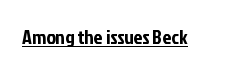
The letters stand upright; this is a roman face. Tracking here is standard; glyphs follow each other at the usual distance. Descenders here cross a horizontal rule under the line.
